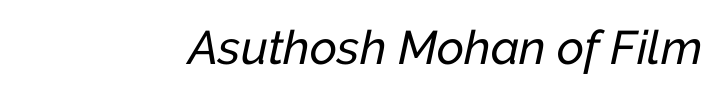
Q: Is the text italic (slanted)? A: Yes, it leans right by about 12 degrees.
Q: Is the text underlined? A: No.
Q: Is the spacing between letters normal or unusually wide? A: Normal.
Q: Width (condensed, normal, or wide)? A: Normal.
Q: Stroke contrast? A: Low.
Q: x-height? A: Medium.
Q: Monospaced? A: No.
